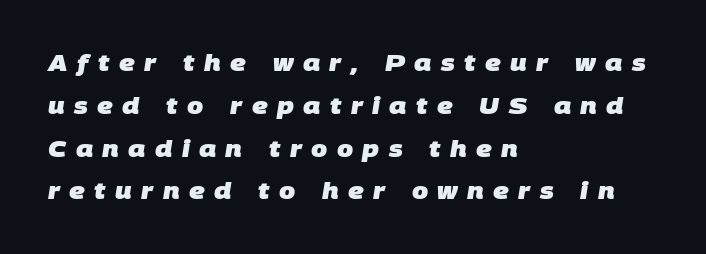
The image shows 23 px bold type; set left-aligned, line spacing 1.86x, unusually wide letter spacing (+0.41 em), not underlined.
